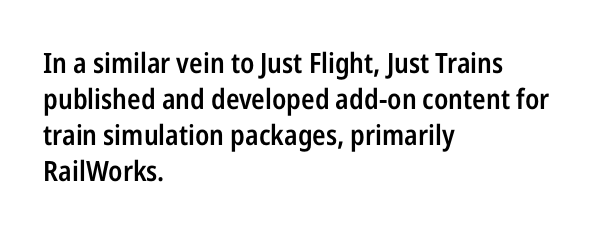
The letters advance in unequal steps, a hallmark of proportional type. You can tell from the bare stems that sans-serif type was used. The font is running at a semibold setting, under full bold. Default kerning and tracking; the words read as compact shapes.
